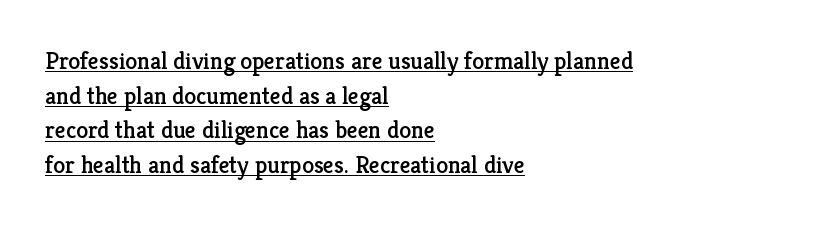
Q: Is the text italic (slanted)? A: No, it is upright.
Q: Is the text underlined? A: Yes.
Q: How is the paragraph aligned? A: Left-aligned.
Q: Is the spacing between letters normal or unusually wide? A: Normal.
Q: Is the spacing between lines tight, normal or loose? A: Normal.
